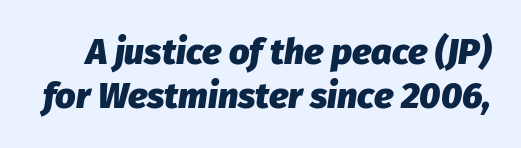
How are the letters spaced? Ordinarily, with no added tracking. This is heavy type, rendered in bold. Each letter keeps its own natural width here, so spacing adapts to shape. Would a proofreader flag this as italicized? Yes.
